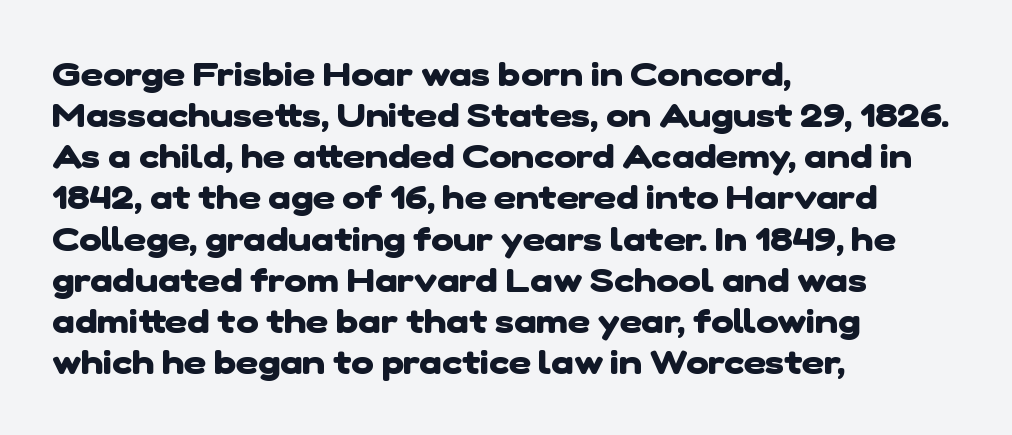
{"serif": "no", "bold": "yes", "weight": "heavy", "width": "normal", "stroke_contrast": "low", "x_height": "medium", "monospaced": "no", "underline": "no", "align": "left", "line_spacing_ratio": 1.21, "letter_spacing": "normal", "letter_spacing_em": 0.0, "glyph_px": 34}
